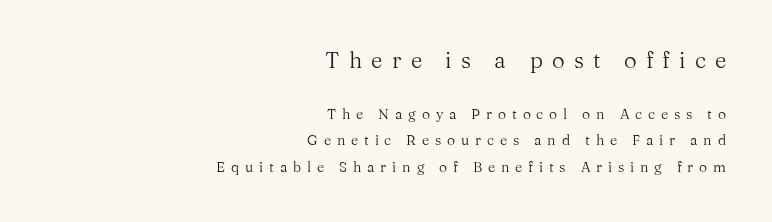
The image shows 22 px text type, upright; set right-aligned, line spacing 1.88x, unusually wide letter spacing (+0.42 em), not underlined; the first (top) block is 1.57x larger.
